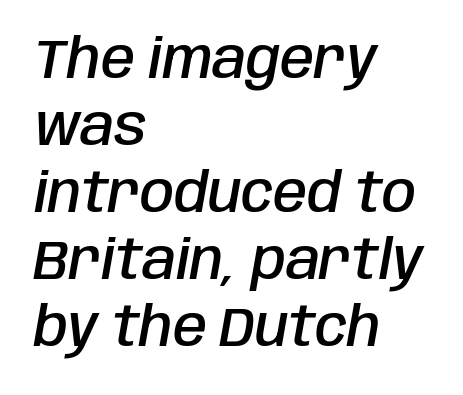
The image shows 55 px semibold, condensed type, italic (leaning right); set left-aligned, line spacing 1.22x, normal letter spacing, not underlined; low stroke contrast and a large x-height.
